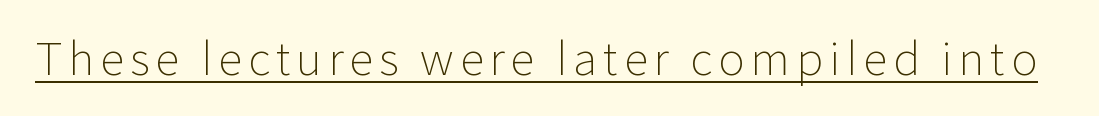
Beneath each row of characters lies a ruled line. Varying glyph widths throughout — classic text-font behaviour. No heavy texture on the line: the type isn't bold. Posture: straight, roman, zero tilt. Stroke terminals: plain, sans-serif.
